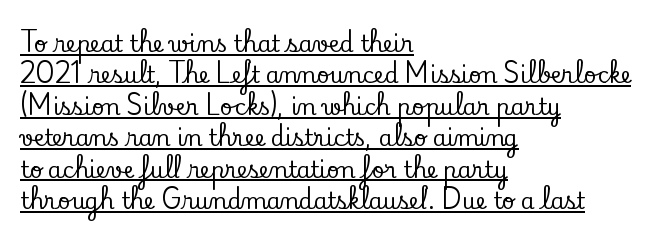
{"italic": "no", "underline": "yes", "align": "left", "line_spacing": "normal", "line_spacing_ratio": 1.43, "letter_spacing": "normal", "letter_spacing_em": 0.0, "glyph_px": 22}
